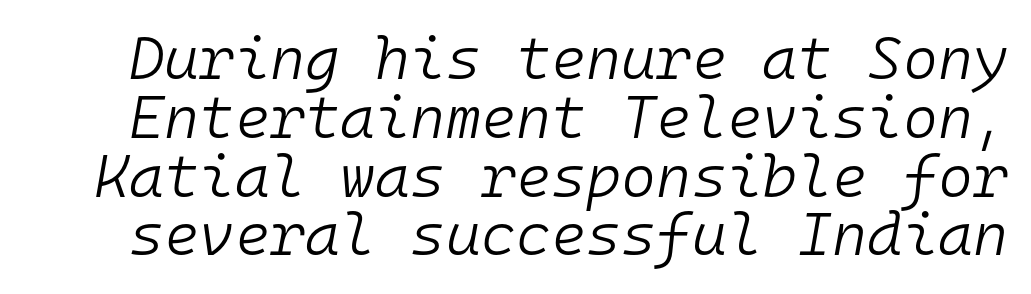
{"italic": "yes", "lean": "right", "slant_degrees": 10, "bold": "no", "weight": "light", "width": "normal", "stroke_contrast": "low", "x_height": "medium", "monospaced": "yes", "underline": "no", "line_spacing": "tight", "line_spacing_ratio": 0.98, "letter_spacing": "normal", "letter_spacing_em": 0.0, "glyph_px": 60}
